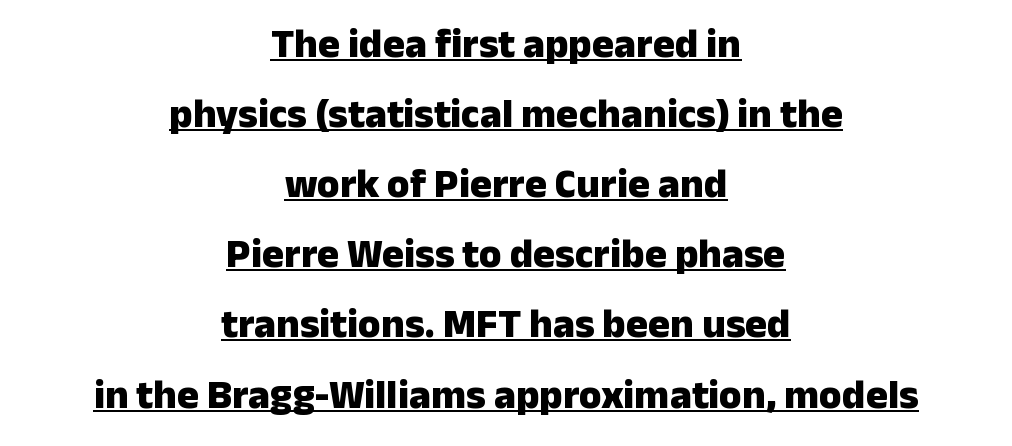
Typographically, this falls in the sans-serif category. On the weight axis this lands at bold, roughly 700. The lettering is marked with a stroke running underneath it. Which margin do the lines hug? Neither — every line sits in the middle. In terms of letterspacing, this is plain default setting. This is the regular roman posture of the typeface.
